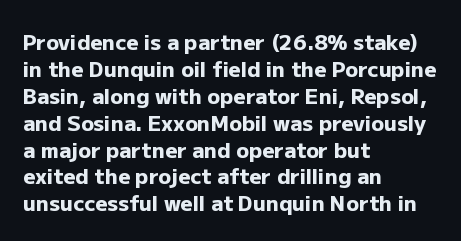
The image shows 21 px bold type, upright; set left-aligned, normal line spacing (1.28x), normal letter spacing, not underlined.
